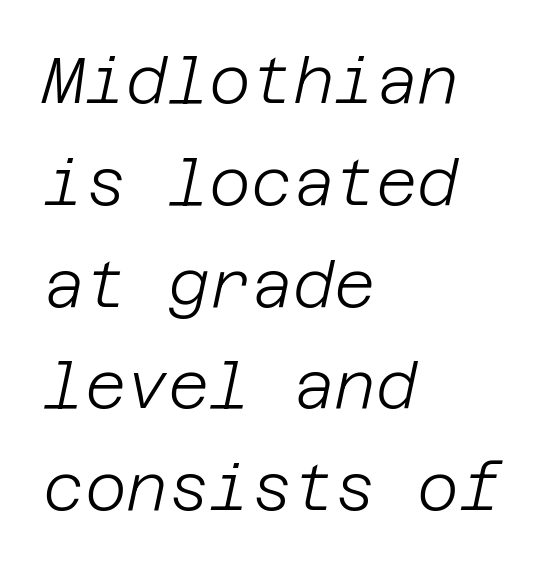
You can tell it's italic because the verticals aren't actually vertical. Weight: not bold — regular or lighter. The passage shown is not underscored anywhere. Casual observation: everything's shoved over to the left.
